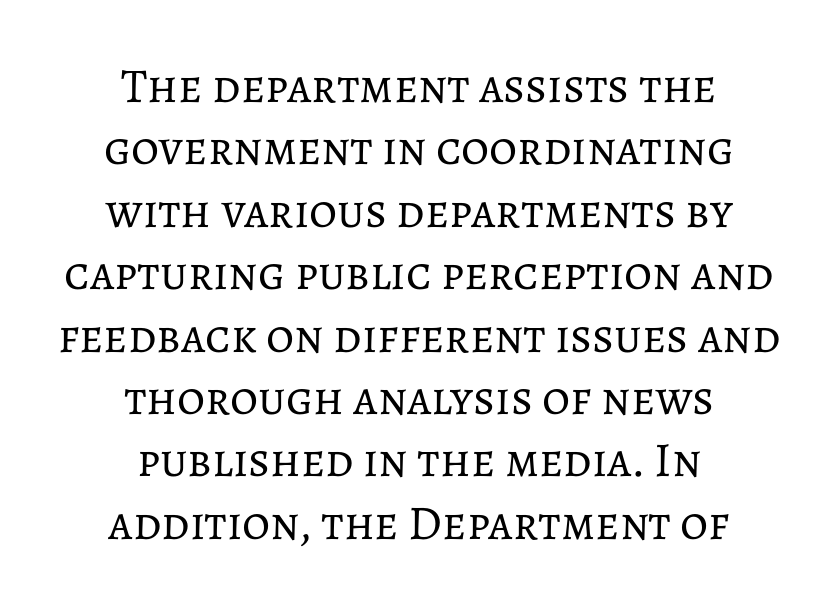
Q: Is the text bold? A: No.
Q: Is the text italic (slanted)? A: No, it is upright.
Q: Is the text underlined? A: No.
Q: How is the paragraph aligned? A: Centered.
Q: Is the spacing between letters normal or unusually wide? A: Normal.
Q: Is the spacing between lines tight, normal or loose? A: Normal.
Q: Width (condensed, normal, or wide)? A: Normal.
Q: Stroke contrast? A: Low.
Q: x-height? A: Medium.
Q: Monospaced? A: No.
